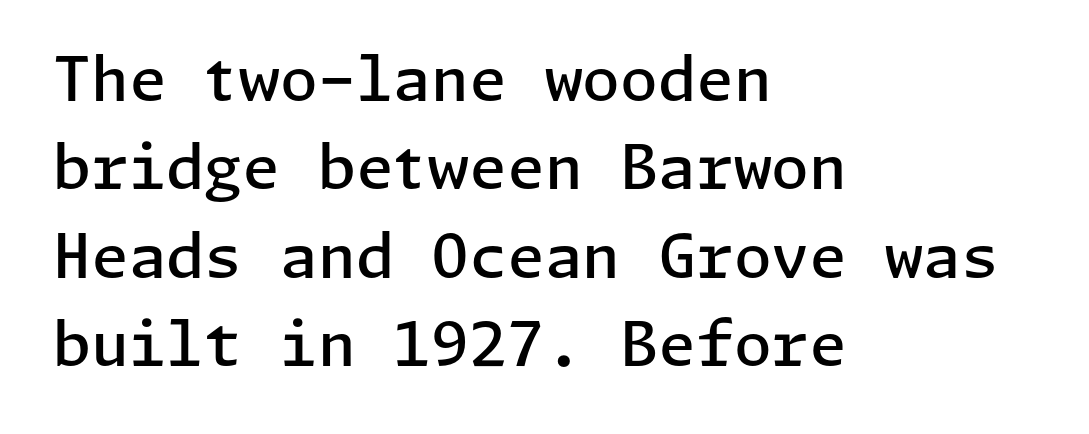
The type sits square on the baseline with zero lean. Short note: letters normally spaced. Serif or sans? Sans — the stroke terminals are bare. Stroke thickness is moderately raised; the sample reads as semibold. Rows of type keep a routine distance in the vertical direction. Rule under the text: the space is simply empty.
